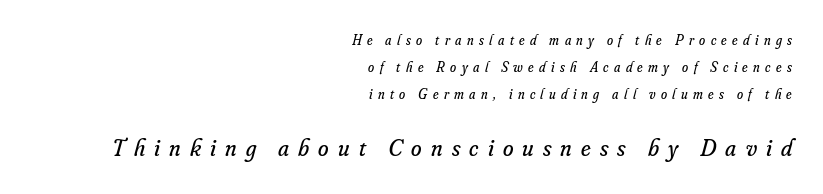
In CSS terms this would be text-align: right. Bare-footed words on every line. Look at the tracking — it's clearly loosened, letters drifting apart. Characters are canted at an angle relative to the baseline's perpendicular. Each stroke keeps to a modest, everyday thickness or less. In terms of leading, this rendering errs on the spacious side.
